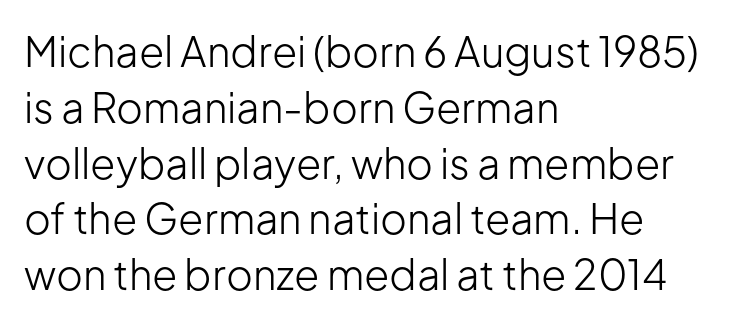
Q: Is the text bold? A: No.
Q: Is the text italic (slanted)? A: No, it is upright.
Q: Is the typeface a serif or a sans-serif typeface? A: Sans-serif.
Q: Is the text underlined? A: No.
Q: How is the paragraph aligned? A: Left-aligned.
Q: Is the spacing between letters normal or unusually wide? A: Normal.
Q: Is the spacing between lines tight, normal or loose? A: Normal.
Q: Width (condensed, normal, or wide)? A: Normal.
Q: Stroke contrast? A: Low.
Q: x-height? A: Medium.
Q: Monospaced? A: No.
